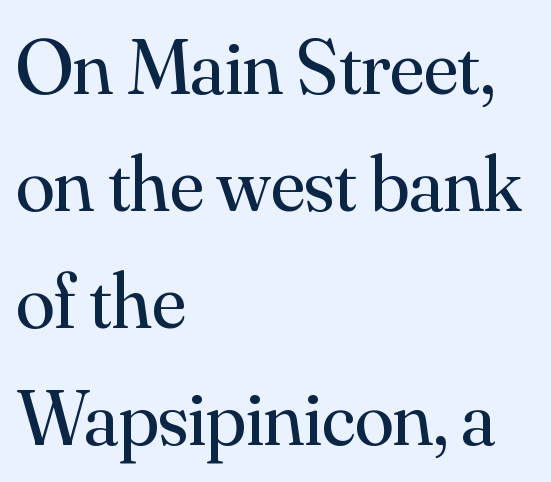
Is the block centered? No — it sits flush against the left margin. The passage shown is not underscored anywhere. The horizontal fit of the characters is conventional and even. Horizontal bands of white between lines are of average thickness.
